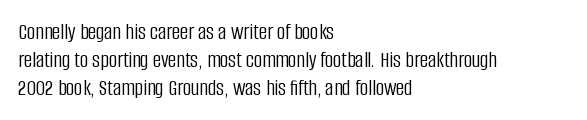
{"italic": "no", "bold": "no", "underline": "no", "align": "left", "line_spacing_ratio": 1.21, "letter_spacing": "normal", "letter_spacing_em": 0.0, "glyph_px": 23}
